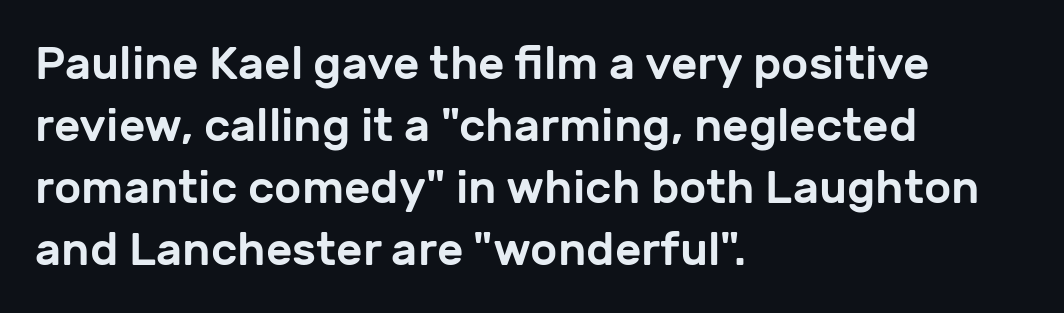
The image shows 46 px sans-serif type, upright; set left-aligned, normal line spacing (1.35x), normal letter spacing, not underlined; low stroke contrast and a medium x-height.
